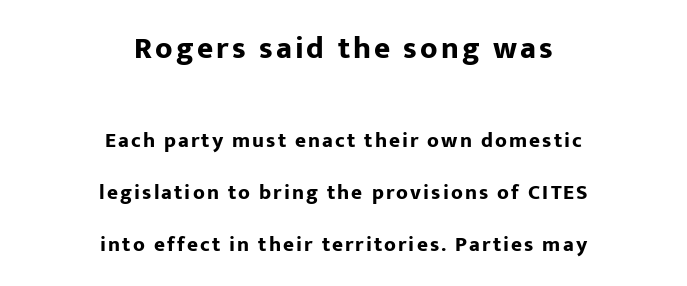
The foot of each line stays bare and open. Character widths vary here, with narrow letters taking less room than wide ones. Does the copy run flush right? No — it is centered line by line. Grotesque or geometric, the face here clearly has no serifs.
